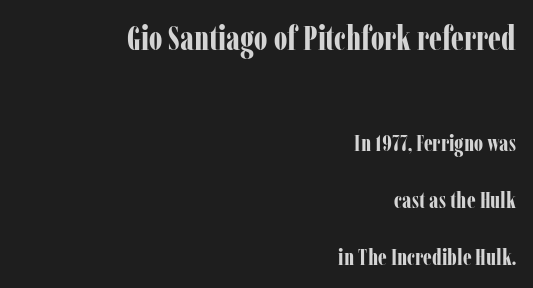
The image shows 34 px bold, condensed serif type, upright; set right-aligned, loose line spacing (2.48x), normal letter spacing, not underlined; the first (top) block is 1.48x larger; low stroke contrast and a medium x-height.
